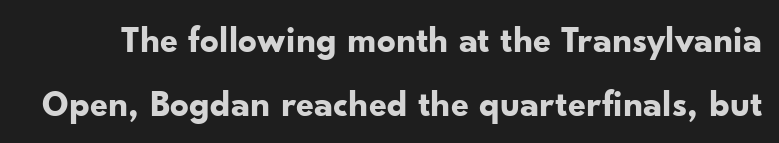
Q: Is the text bold? A: Yes.
Q: Is the text italic (slanted)? A: No, it is upright.
Q: Is the typeface a serif or a sans-serif typeface? A: Sans-serif.
Q: Is the text underlined? A: No.
Q: Is the spacing between letters normal or unusually wide? A: Normal.
Q: Width (condensed, normal, or wide)? A: Normal.
Q: Stroke contrast? A: Low.
Q: x-height? A: Small.
Q: Monospaced? A: No.
